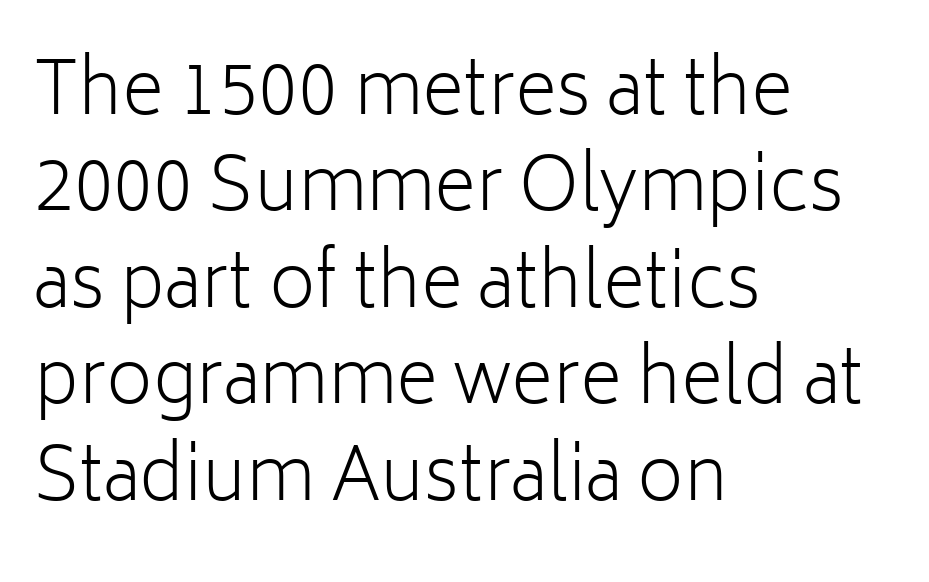
Q: Is the text bold? A: No.
Q: Is the text italic (slanted)? A: No, it is upright.
Q: Is the typeface a serif or a sans-serif typeface? A: Sans-serif.
Q: Is the text underlined? A: No.
Q: How is the paragraph aligned? A: Left-aligned.
Q: Is the spacing between letters normal or unusually wide? A: Normal.
Q: Is the spacing between lines tight, normal or loose? A: Normal.
Q: Width (condensed, normal, or wide)? A: Normal.
Q: Stroke contrast? A: Low.
Q: x-height? A: Medium.
Q: Monospaced? A: No.
